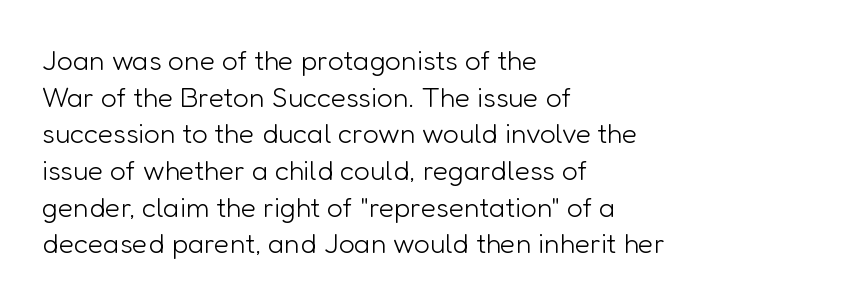
{"serif": "no", "italic": "no", "bold": "no", "weight": "light", "width": "normal", "stroke_contrast": "low", "x_height": "medium", "monospaced": "no", "underline": "no", "align": "left", "line_spacing": "normal", "line_spacing_ratio": 1.31, "letter_spacing": "normal", "letter_spacing_em": 0.0, "glyph_px": 28}
